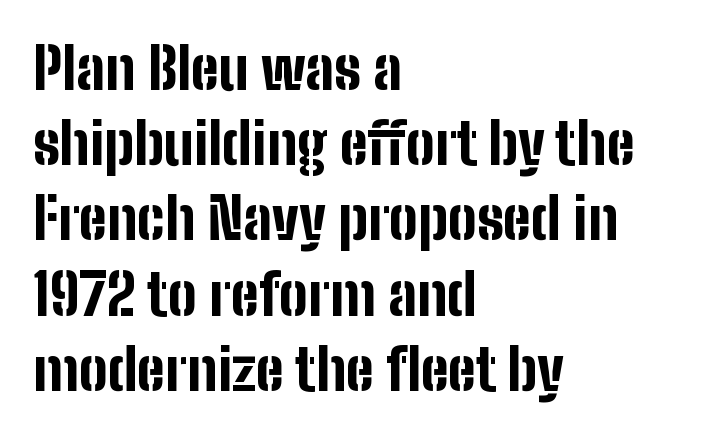
{"serif": "no", "italic": "no", "bold": "yes", "weight": "bold", "width": "condensed", "stroke_contrast": "low", "x_height": "medium", "monospaced": "no", "underline": "no", "align": "left", "line_spacing": "normal", "line_spacing_ratio": 1.32, "letter_spacing": "normal", "letter_spacing_em": 0.0, "glyph_px": 57}
